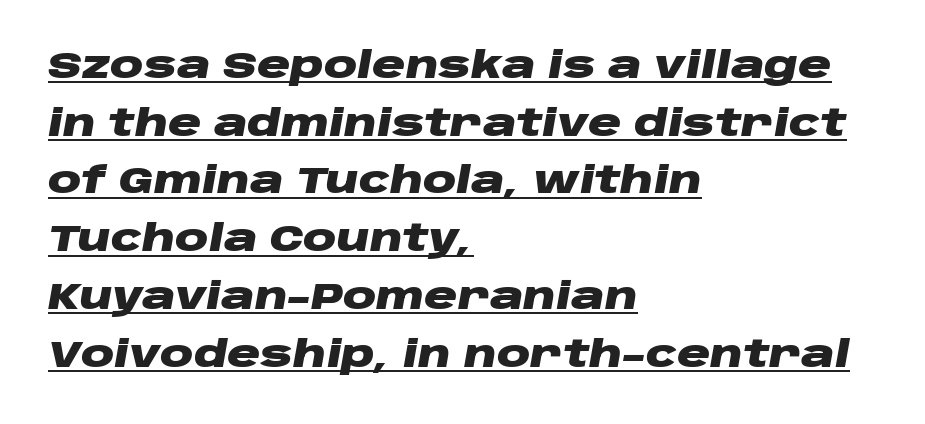
Looks like regular typesetting: each glyph gets only the width it needs. Each word holds together tightly as a unit, with standard inter-letter gaps. Tall strokes in this sample are angled rather than plumb. The typesetter chose a ragged-right arrangement here. Plenty of ink on the page — the face is bold. Decoration check: the copy is underlined.
